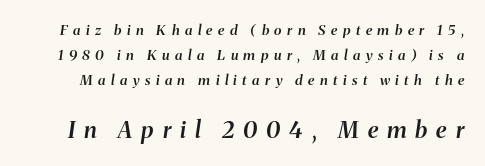
Q: Is the text bold? A: Semi-bold.
Q: Is the text italic (slanted)? A: Yes, it leans right by about 8 degrees.
Q: Is the text underlined? A: No.
Q: Is the spacing between letters normal or unusually wide? A: Unusually wide.
Q: Which block of text is set in a larger size, the first (top) or the second (bottom)? A: The second (bottom) one.
